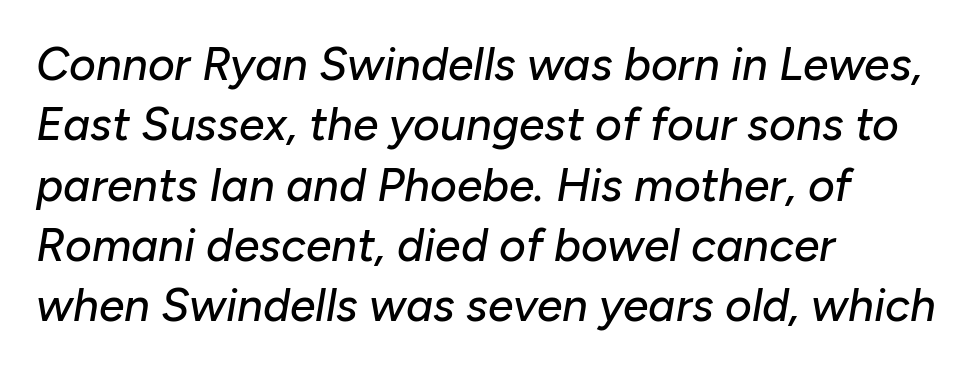
{"italic": "yes", "lean": "right", "slant_degrees": 10, "width": "normal", "stroke_contrast": "low", "x_height": "medium", "monospaced": "no", "underline": "no", "align": "left", "line_spacing": "normal", "line_spacing_ratio": 1.31, "letter_spacing": "normal", "letter_spacing_em": 0.0, "glyph_px": 46}
